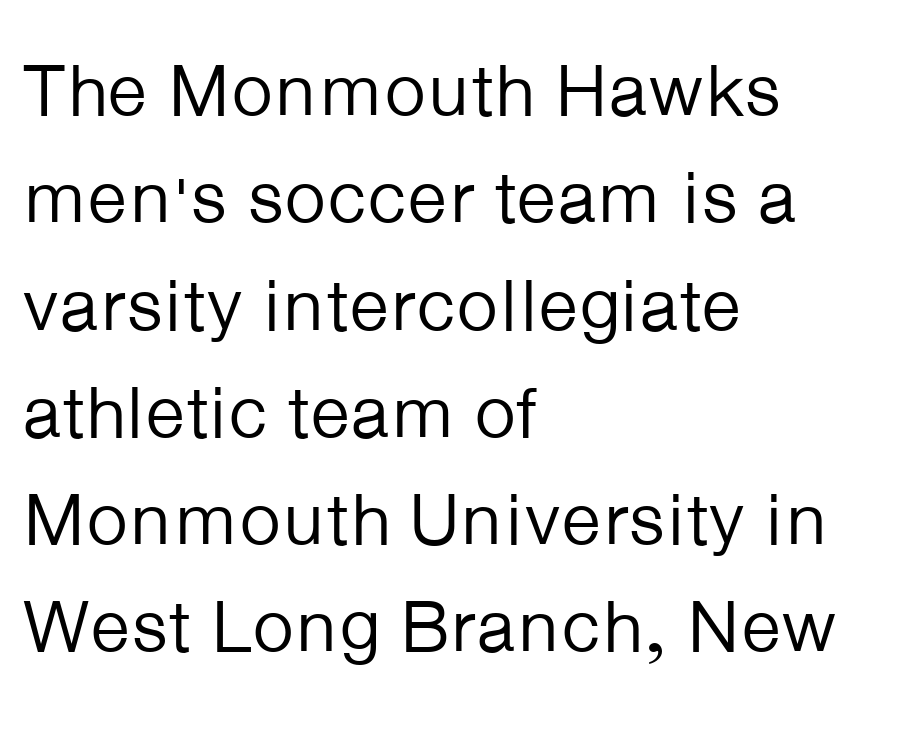
{"serif": "no", "italic": "no", "bold": "no", "weight": "regular", "width": "normal", "stroke_contrast": "low", "x_height": "medium", "monospaced": "no", "underline": "no", "align": "left", "line_spacing": "normal", "line_spacing_ratio": 1.45, "letter_spacing": "normal", "letter_spacing_em": 0.0, "glyph_px": 74}
